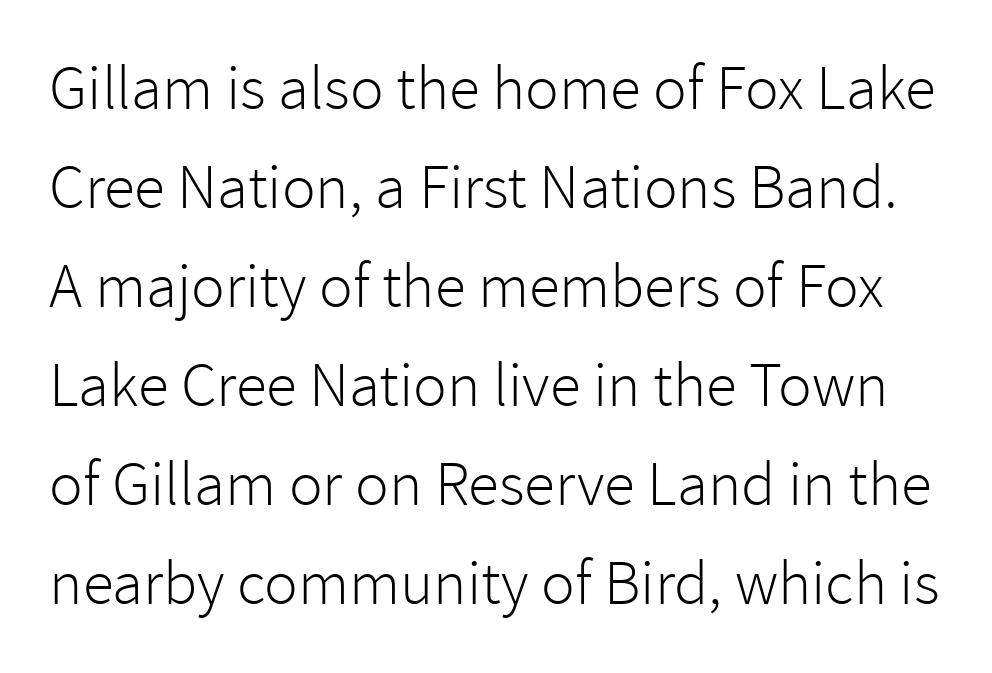
{"serif": "no", "italic": "no", "bold": "no", "weight": "light", "width": "normal", "stroke_contrast": "low", "x_height": "medium", "monospaced": "no", "underline": "no", "line_spacing": "normal", "line_spacing_ratio": 1.57, "letter_spacing": "normal", "letter_spacing_em": 0.0, "glyph_px": 63}
